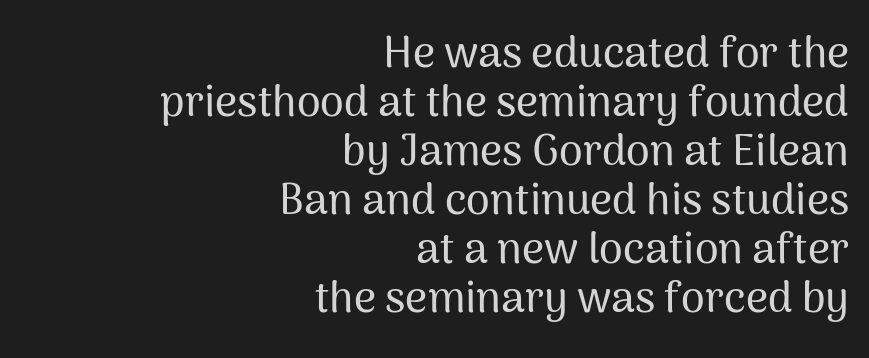
Q: Is the text italic (slanted)? A: No, it is upright.
Q: Is the typeface a serif or a sans-serif typeface? A: Sans-serif.
Q: Is the text underlined? A: No.
Q: How is the paragraph aligned? A: Right-aligned.
Q: Is the spacing between letters normal or unusually wide? A: Normal.
Q: Is the spacing between lines tight, normal or loose? A: Tight.
Q: Width (condensed, normal, or wide)? A: Normal.
Q: Stroke contrast? A: Medium.
Q: x-height? A: Medium.
Q: Monospaced? A: No.
